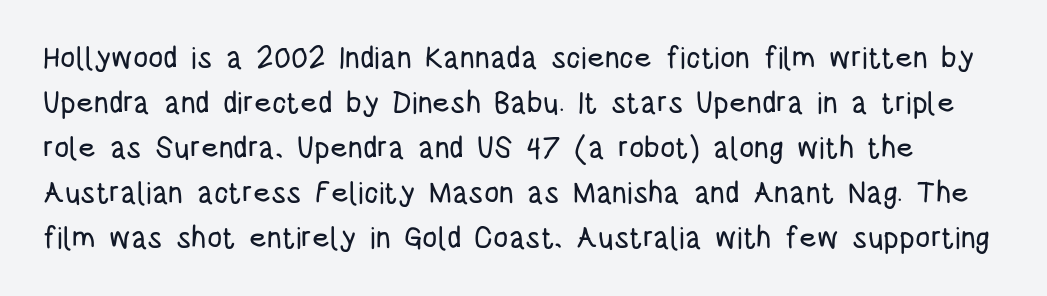
The image shows 30 px condensed sans-serif type, upright; set normal line spacing (1.5x), normal letter spacing, not underlined; low stroke contrast and a large x-height.
